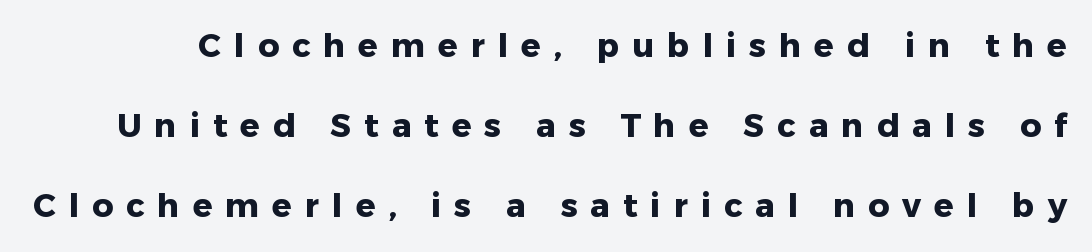
The image shows 33 px heavy sans-serif type, upright; set loose line spacing (2.43x), unusually wide letter spacing (+0.39 em), not underlined; low stroke contrast and a medium x-height.
